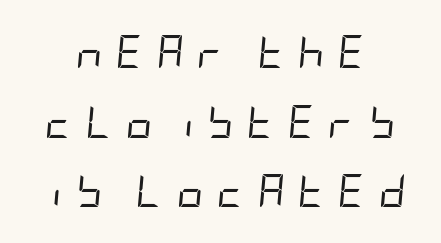
Vertical stems look standard width or narrower in stroke. Anything drawn beneath the words? Only blank space. The vertical gap from one line to the next is large. This sample uses expanded letter spacing, leaving extra air between glyphs. Does the copy run flush right? No — it is centered line by line.
